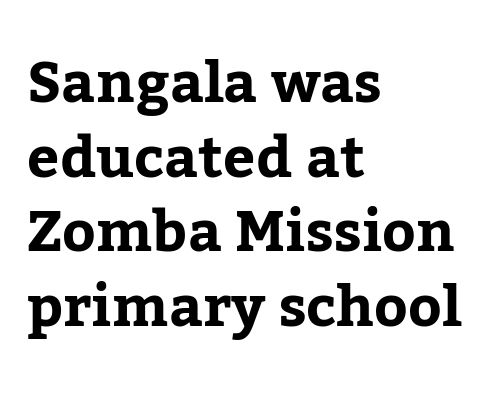
How are the letters spaced? Ordinarily, with no added tracking. The designer left line spacing at the default. This sample has the flowing, uneven cadence of proportional lettering. The foot of each line stays bare and open. These lines are set flush left with a ragged right edge.
